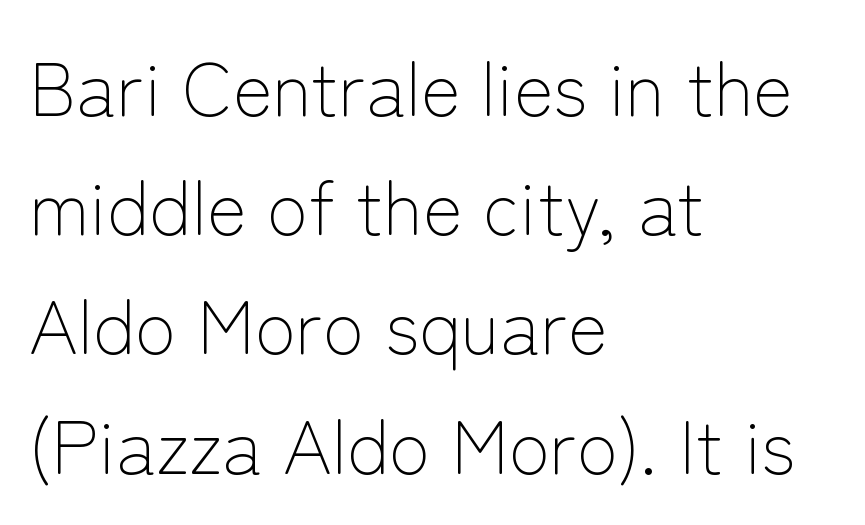
{"serif": "no", "italic": "no", "bold": "no", "weight": "light", "width": "normal", "stroke_contrast": "low", "x_height": "medium", "monospaced": "no", "underline": "no", "align": "left", "line_spacing": "normal", "line_spacing_ratio": 1.59, "letter_spacing": "normal", "letter_spacing_em": 0.0, "glyph_px": 75}
